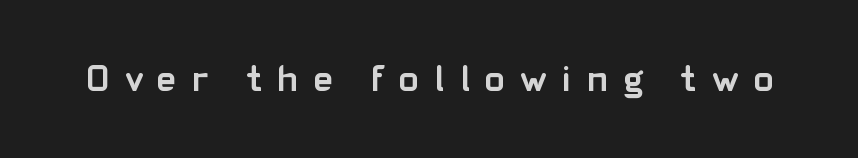
A clean baseline with only descenders dipping below it. Someone cranked the tracking dial way up on this one. The glyphs in this specimen are sans serif. Here the designer chose a conventional face with non-uniform glyph widths. If you drew a line through each stem, it would be perfectly vertical.
